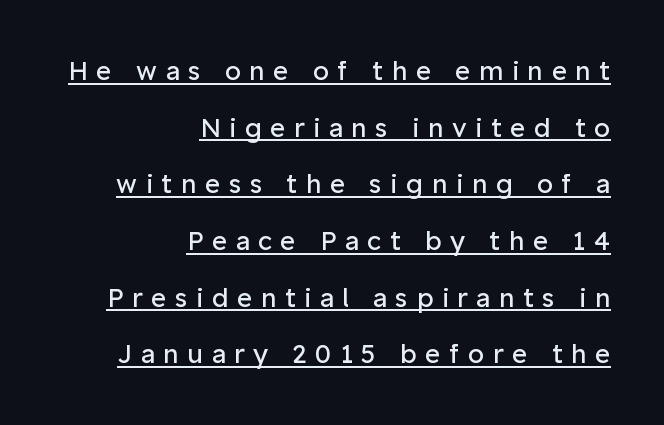
The letterforms sit at book weight or below. Posture: straight, roman, zero tilt. Every row of glyphs terminates at an identical x-position on the right. The tracking jumps out immediately: characters are airy and widely separated.
